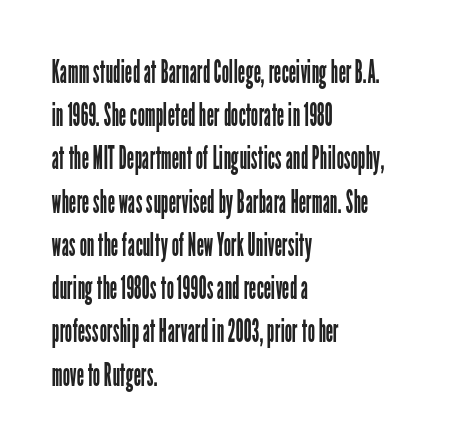
Q: Is the text bold? A: No.
Q: Is the text italic (slanted)? A: No, it is upright.
Q: Is the typeface a serif or a sans-serif typeface? A: Sans-serif.
Q: Is the text underlined? A: No.
Q: How is the paragraph aligned? A: Left-aligned.
Q: Is the spacing between letters normal or unusually wide? A: Normal.
Q: Is the spacing between lines tight, normal or loose? A: Normal.
Q: Width (condensed, normal, or wide)? A: Condensed.
Q: Stroke contrast? A: Low.
Q: x-height? A: Medium.
Q: Monospaced? A: No.
